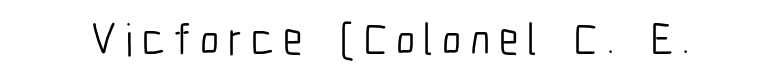
Vertical stems look standard width or narrower in stroke. Here the designer chose a conventional face with non-uniform glyph widths. Posture: straight, roman, zero tilt. Serif or sans? Sans — the stroke terminals are bare. Check the space under the baseline: it is left empty.
